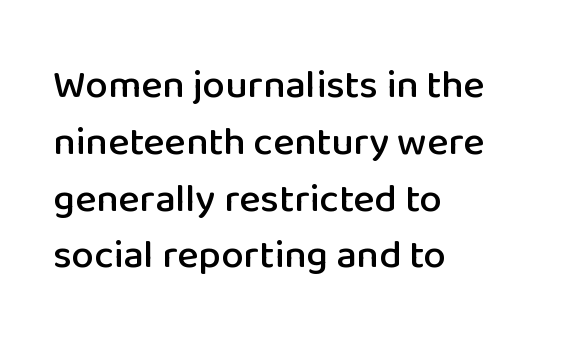
In terms of posture, this sample is upright. You could call the tracking neutral — neither tight nor loose. The typesetter chose a ragged-right arrangement here. Descenders hang freely into open space.
